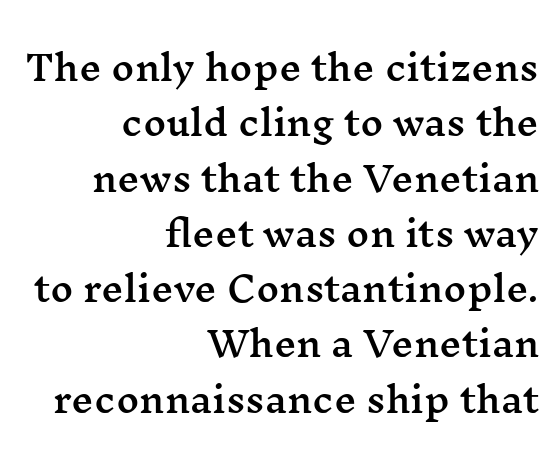
The image shows 35 px wide serif type, upright; set right-aligned, normal line spacing (1.58x), normal letter spacing, not underlined; medium stroke contrast and a medium x-height.
